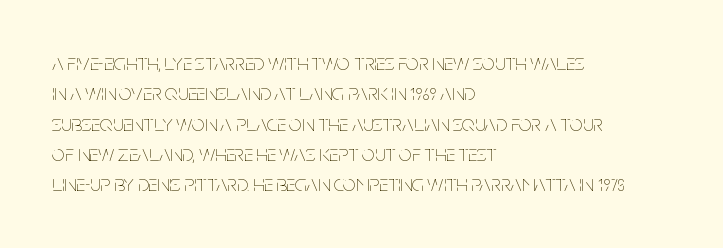
The space directly below the letters is spotless. Caption: standard tracking, unaltered. Vertically, the passage feels balanced, rows spaced as you'd expect. Does the lettering tilt? It doesn't — this is upright.
